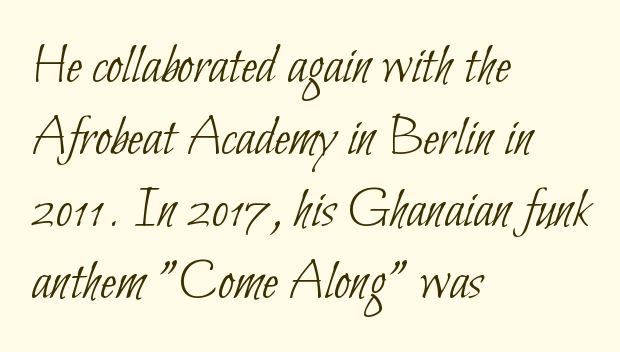
{"serif": "no", "bold": "no", "weight": "thin", "width": "condensed", "stroke_contrast": "low", "x_height": "small", "monospaced": "no", "underline": "no", "align": "left", "line_spacing_ratio": 1.24, "letter_spacing": "normal", "letter_spacing_em": 0.0, "glyph_px": 58}
